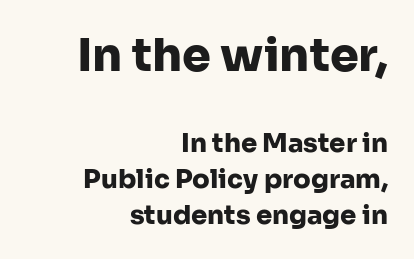
Q: Is the text bold? A: Yes.
Q: Is the text italic (slanted)? A: No, it is upright.
Q: Is the typeface a serif or a sans-serif typeface? A: Sans-serif.
Q: Is the text underlined? A: No.
Q: How is the paragraph aligned? A: Right-aligned.
Q: Is the spacing between letters normal or unusually wide? A: Normal.
Q: Is the spacing between lines tight, normal or loose? A: Normal.
Q: Which block of text is set in a larger size, the first (top) or the second (bottom)? A: The first (top) one.
Q: Width (condensed, normal, or wide)? A: Normal.
Q: Stroke contrast? A: Low.
Q: x-height? A: Medium.
Q: Monospaced? A: No.
